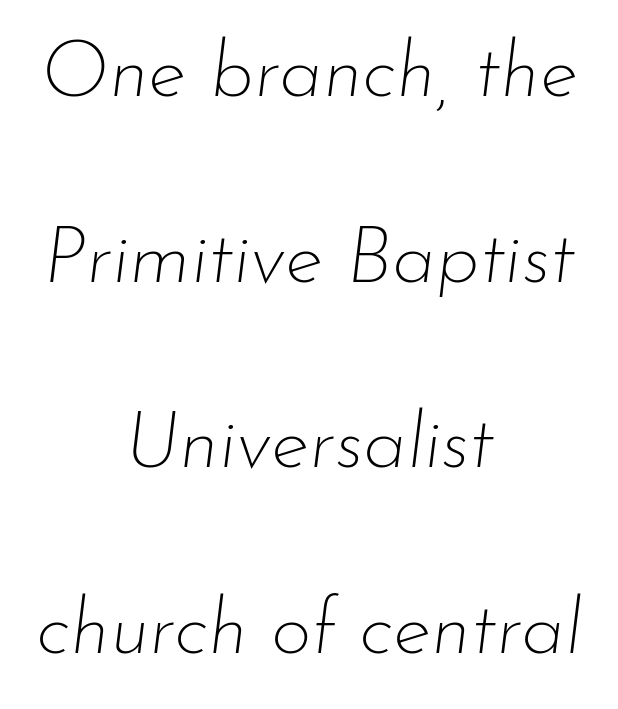
{"italic": "yes", "lean": "right", "slant_degrees": 7, "bold": "no", "weight": "thin", "width": "normal", "stroke_contrast": "low", "x_height": "small", "monospaced": "no", "underline": "no", "align": "center", "line_spacing": "loose", "line_spacing_ratio": 2.35, "letter_spacing": "normal", "letter_spacing_em": 0.0, "glyph_px": 79}
